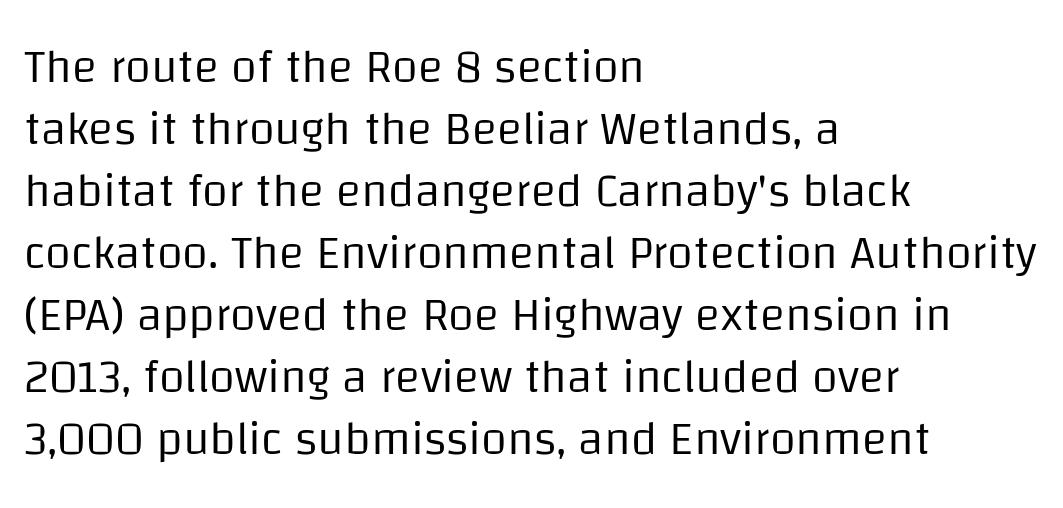
Q: Is the text bold? A: No.
Q: Is the text italic (slanted)? A: No, it is upright.
Q: Is the typeface a serif or a sans-serif typeface? A: Sans-serif.
Q: Is the text underlined? A: No.
Q: How is the paragraph aligned? A: Left-aligned.
Q: Is the spacing between letters normal or unusually wide? A: Normal.
Q: Is the spacing between lines tight, normal or loose? A: Normal.
Q: Width (condensed, normal, or wide)? A: Normal.
Q: Stroke contrast? A: Low.
Q: x-height? A: Large.
Q: Monospaced? A: No.
